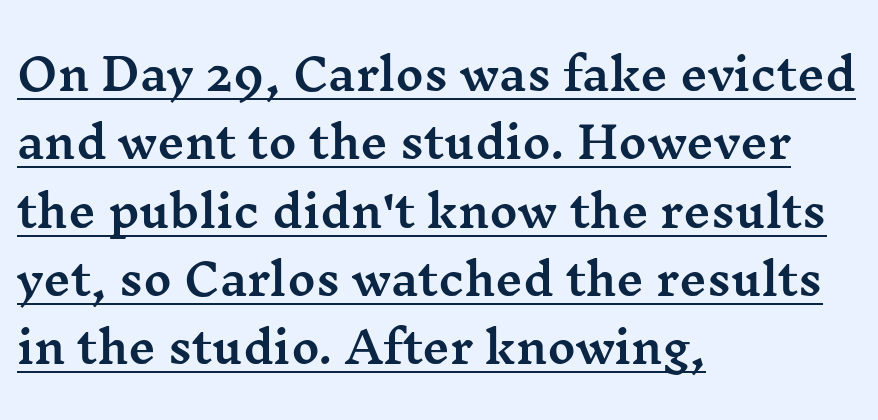
{"serif": "yes", "italic": "no", "width": "wide", "stroke_contrast": "medium", "x_height": "medium", "monospaced": "no", "underline": "yes", "align": "left", "line_spacing": "normal", "line_spacing_ratio": 1.59, "letter_spacing": "normal", "letter_spacing_em": 0.0, "glyph_px": 43}
